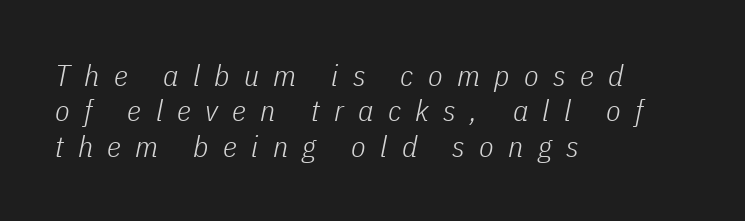
Q: Is the text bold? A: No.
Q: Is the text italic (slanted)? A: Yes, it leans right by about 11 degrees.
Q: Is the text underlined? A: No.
Q: How is the paragraph aligned? A: Left-aligned.
Q: Is the spacing between letters normal or unusually wide? A: Unusually wide.
Q: Width (condensed, normal, or wide)? A: Condensed.
Q: Stroke contrast? A: Low.
Q: x-height? A: Medium.
Q: Monospaced? A: No.
